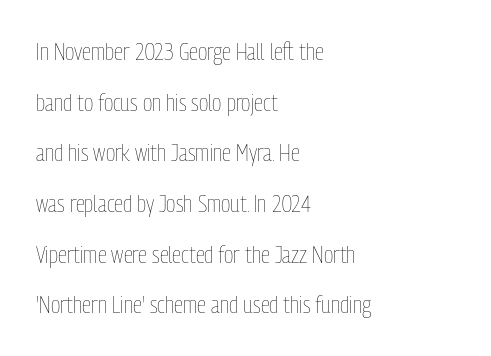
What's the leading like? Stretched, with rows far apart. Reading down the block, your eye returns to a fixed left position each line. Observe the ordinary spacing: letters are neighbours, not strangers. Anything drawn beneath the words? Only blank space. The lettering stays uniformly vertical, giving the passage a roman look. The typesetting does not lean heavy: it is not bold.
